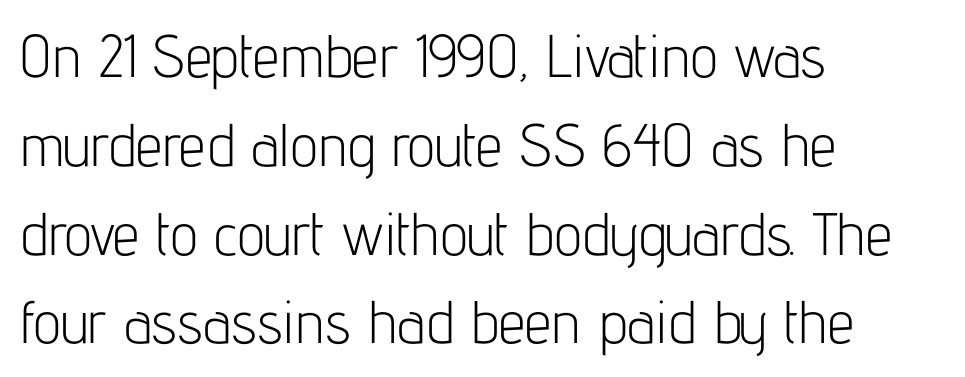
Compared with typical paragraphs, the rows here are spaced about the same. A typesetter would mark this as roman, not italic. Reading down the block, your eye returns to a fixed left position each line. Is this a fixed-width face? No — the glyphs have proportional, varying widths. Bare-footed words on every line. The line texture is even and compact thanks to regular tracking.
